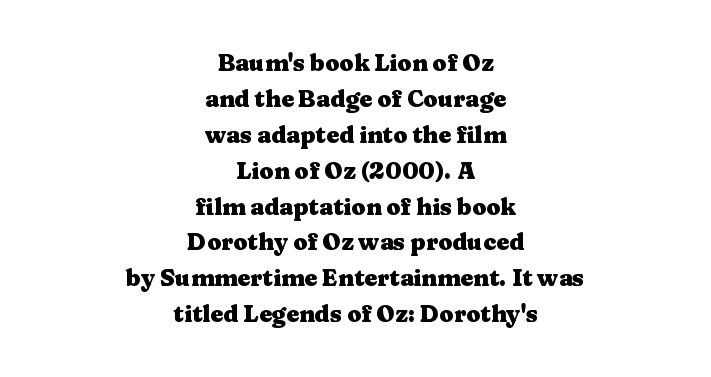
The typesetting leans heavy: a genuine bold. Where is the straight margin? There isn't one; the lines are centered. Do the letters lean? They stand straight. The letterforms sit shoulder to shoulder at normal distance. The lines sit at an ordinary, default distance from one another.
